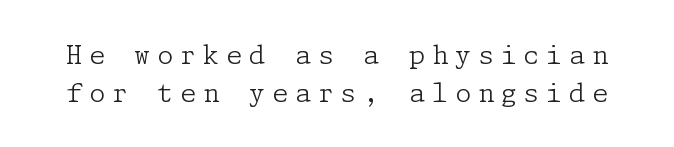
Q: Is the text bold? A: No.
Q: Is the text italic (slanted)? A: No, it is upright.
Q: Is the text underlined? A: No.
Q: Is the spacing between letters normal or unusually wide? A: Unusually wide.
Q: Is the spacing between lines tight, normal or loose? A: Normal.
